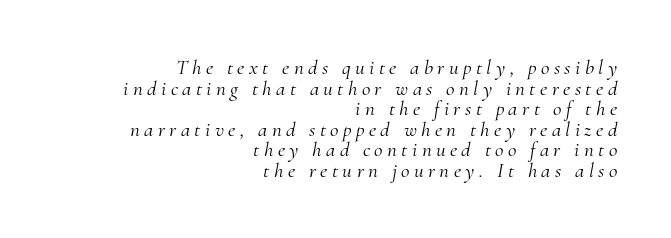
The image shows 21 px text type, italic (leaning right); set right-aligned, tight line spacing (0.98x), unusually wide letter spacing (+0.21 em), not underlined.
